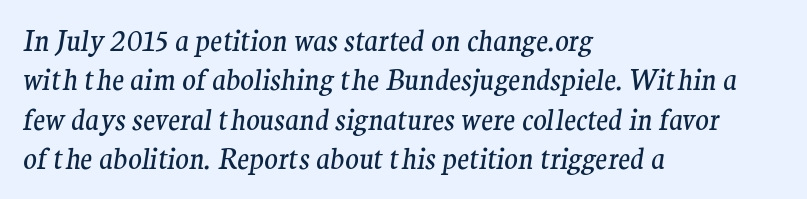
Q: Is the text bold? A: No.
Q: Is the text italic (slanted)? A: Yes, it leans right by about 9 degrees.
Q: Is the typeface a serif or a sans-serif typeface? A: Serif.
Q: Is the text underlined? A: No.
Q: How is the paragraph aligned? A: Left-aligned.
Q: Is the spacing between letters normal or unusually wide? A: Normal.
Q: Is the spacing between lines tight, normal or loose? A: Normal.
Q: Width (condensed, normal, or wide)? A: Normal.
Q: Stroke contrast? A: Medium.
Q: x-height? A: Medium.
Q: Monospaced? A: No.
